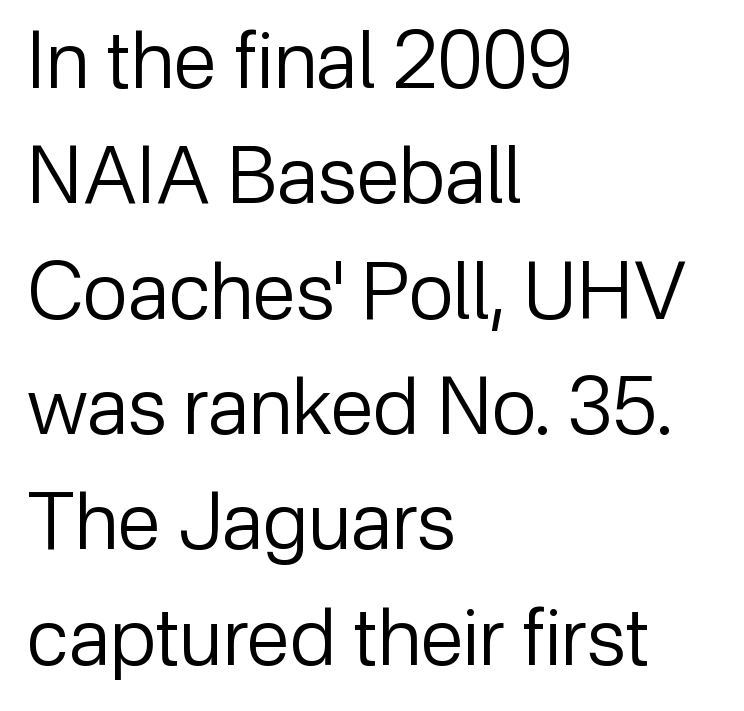
{"serif": "no", "italic": "no", "bold": "no", "weight": "regular", "width": "normal", "stroke_contrast": "low", "x_height": "medium", "monospaced": "no", "underline": "no", "align": "left", "line_spacing": "normal", "line_spacing_ratio": 1.46, "letter_spacing": "normal", "letter_spacing_em": 0.0, "glyph_px": 79}
